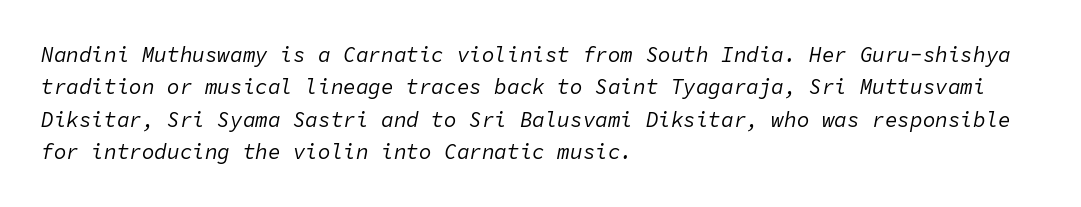
Between one letter and the next there's only the usual sliver of space. The letters are slanted; this is an italic face. Vertically, the passage feels balanced, rows spaced as you'd expect. The passage is arranged the way most books set body copy — flush left. Vertical stems look standard width or narrower in stroke.
